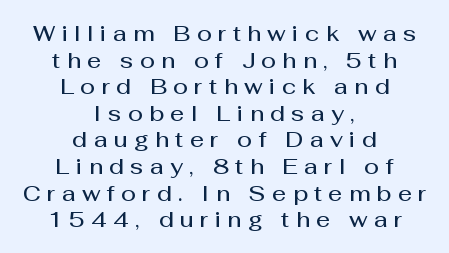
{"italic": "no", "bold": "semi", "underline": "no", "align": "center", "line_spacing_ratio": 1.21, "letter_spacing": "wide", "letter_spacing_em": 0.29, "glyph_px": 22}
